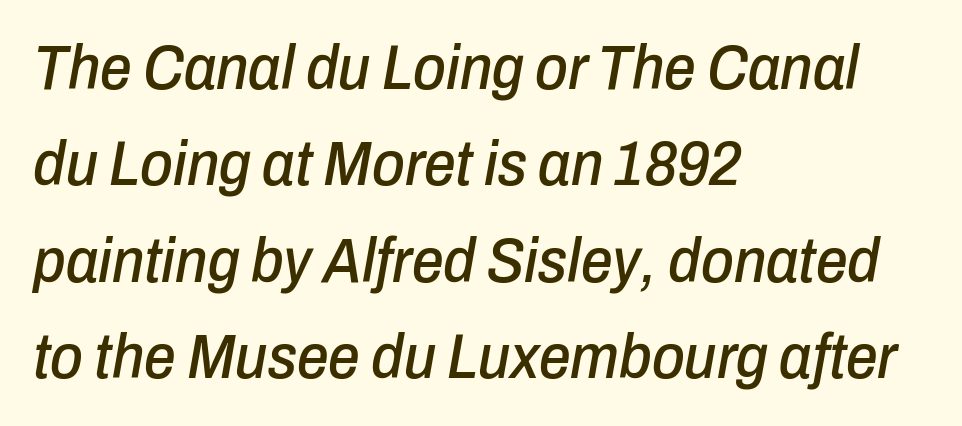
Q: Is the text italic (slanted)? A: Yes, it leans right by about 10 degrees.
Q: Is the text underlined? A: No.
Q: How is the paragraph aligned? A: Left-aligned.
Q: Is the spacing between letters normal or unusually wide? A: Normal.
Q: Is the spacing between lines tight, normal or loose? A: Normal.
Q: Width (condensed, normal, or wide)? A: Condensed.
Q: Stroke contrast? A: Low.
Q: x-height? A: Medium.
Q: Monospaced? A: No.
